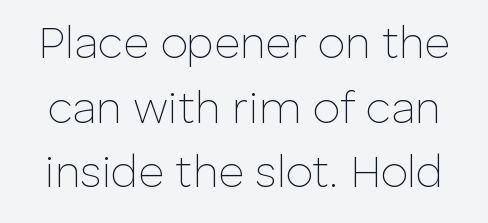
The image shows 44 px thin sans-serif type, upright; set normal line spacing (1.47x), normal letter spacing, not underlined; low stroke contrast and a medium x-height.
